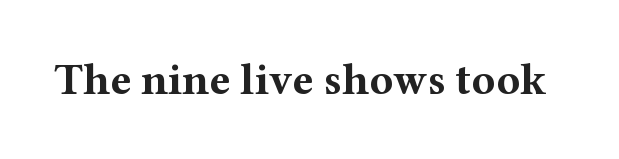
The image shows 44 px bold, wide serif type, upright; set normal letter spacing, not underlined; medium stroke contrast and a medium x-height.
